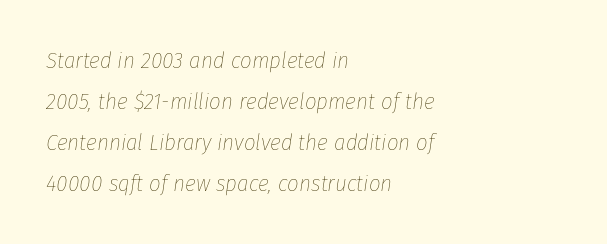
Heaviness? Minimal to ordinary, like unemphasized prose. This sample is left-justified, so line endings fall wherever the words run out. No word sits above an underline. Does extra space separate the letters? No, they use regular spacing. Is the type slanted? Yes — the strokes lean at a clear angle.
